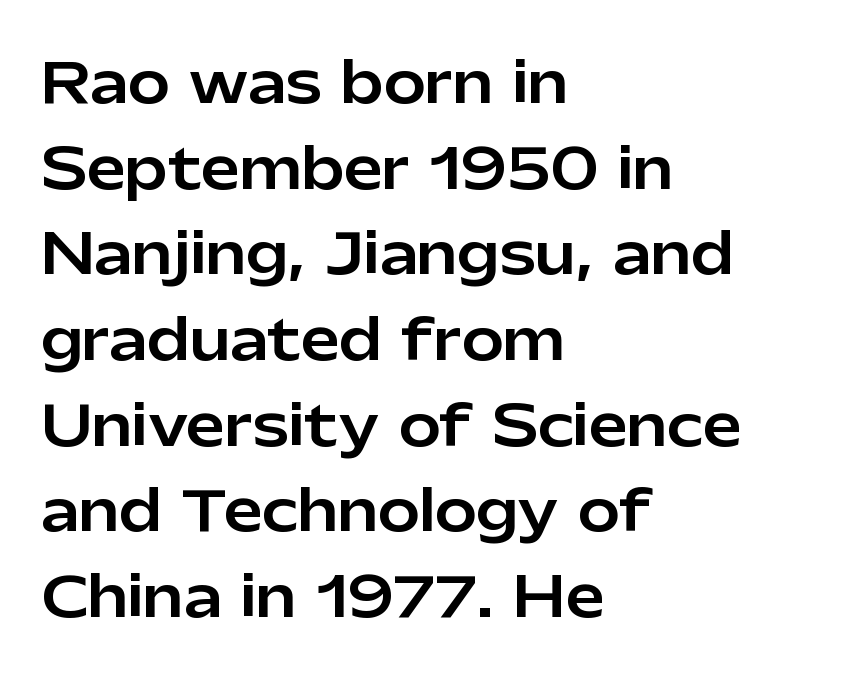
Q: Is the text italic (slanted)? A: No, it is upright.
Q: Is the typeface a serif or a sans-serif typeface? A: Sans-serif.
Q: Is the text underlined? A: No.
Q: How is the paragraph aligned? A: Left-aligned.
Q: Is the spacing between letters normal or unusually wide? A: Normal.
Q: Is the spacing between lines tight, normal or loose? A: Normal.
Q: Width (condensed, normal, or wide)? A: Normal.
Q: Stroke contrast? A: Low.
Q: x-height? A: Medium.
Q: Monospaced? A: No.
